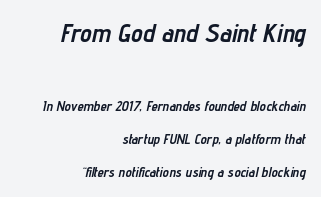
{"italic": "yes", "lean": "right", "slant_degrees": 12, "bold": "yes", "underline": "no", "align": "right", "line_spacing": "loose", "line_spacing_ratio": 2.33, "letter_spacing": "normal", "letter_spacing_em": 0.0, "larger_block": "first", "size_ratio": 1.86, "glyph_px": 26}
